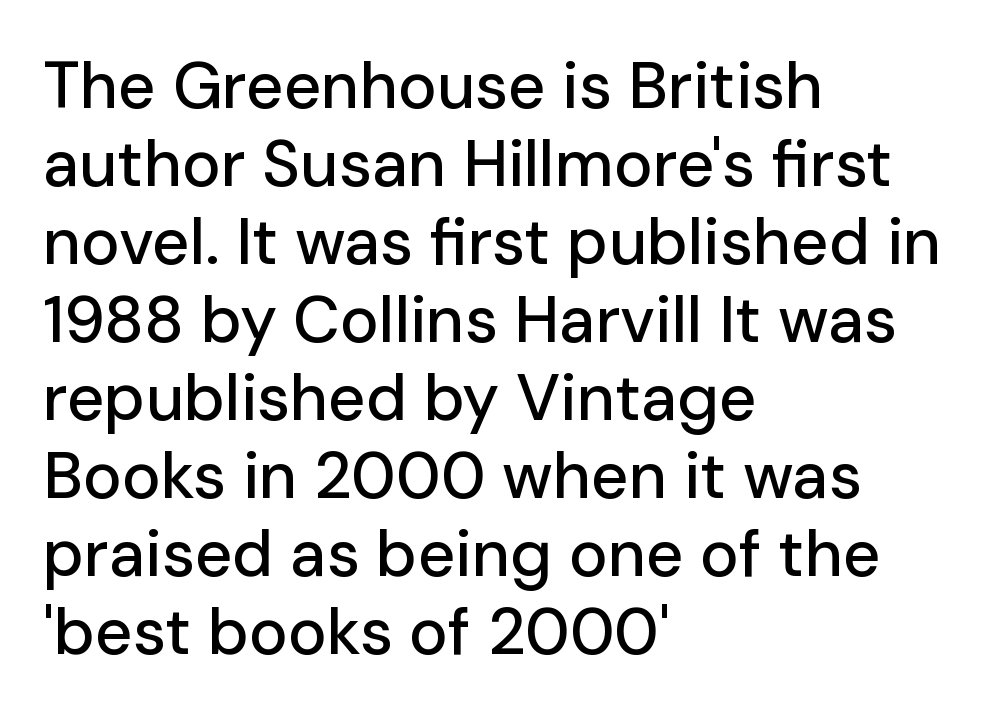
{"serif": "no", "italic": "no", "width": "normal", "stroke_contrast": "low", "x_height": "medium", "monospaced": "no", "underline": "no", "align": "left", "line_spacing_ratio": 1.2, "letter_spacing": "normal", "letter_spacing_em": 0.0, "glyph_px": 65}
